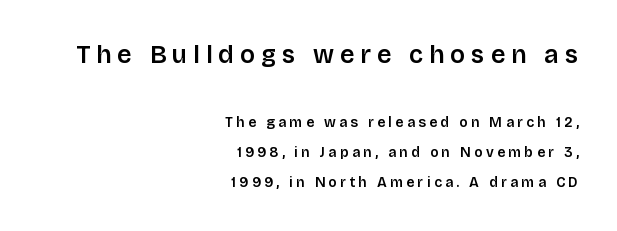
Vertical spacing — loose. The ragged edge is on the left, which tells us the setting is flush right. Observe the wide spacing: letters keep a clear distance from each other. Underline: absent. The letters stand straight up with perfectly vertical stems.
